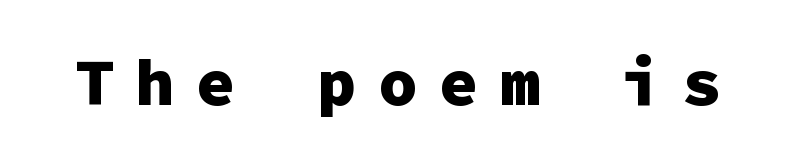
The image shows 66 px heavy sans-serif type, upright, monospaced; set unusually wide letter spacing (+0.32 em), not underlined; low stroke contrast and a medium x-height.
